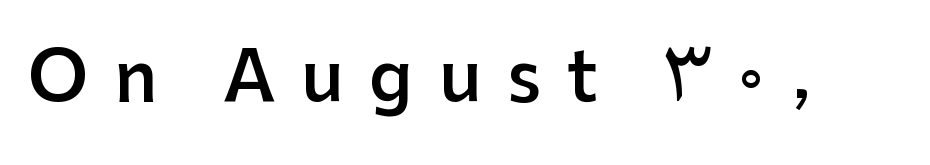
You can tell from the bare stems that sans-serif type was used. As a designer I'd log this as weight 600, semibold. This is the regular roman posture of the typeface. The tracking reads as deliberately expanded to a designer's eye. Is this a fixed-width face? No — the glyphs have proportional, varying widths. Unmarked baselines from the first word to the last.
